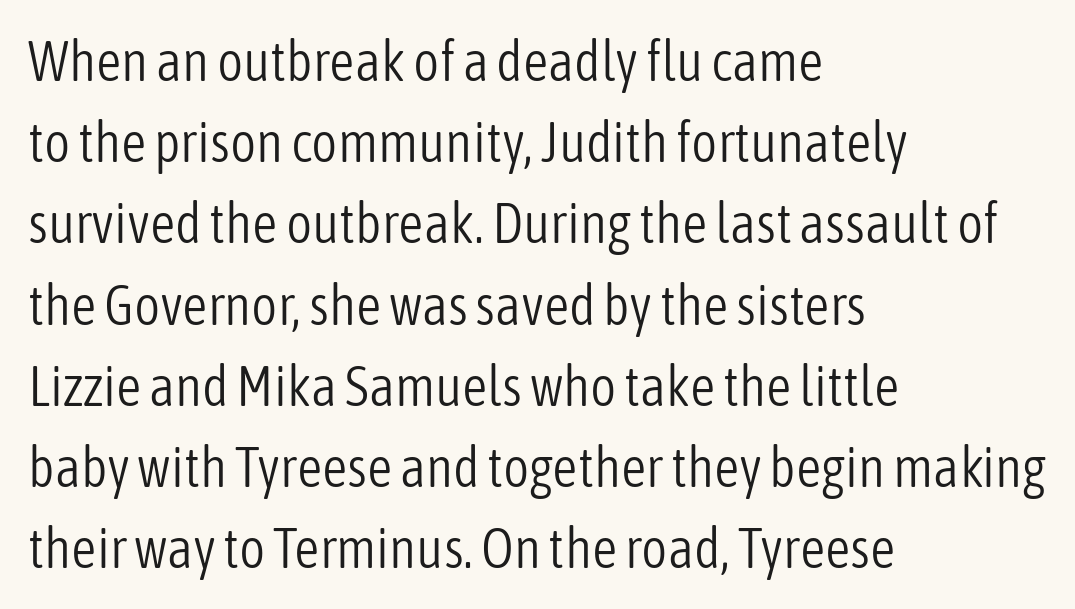
Q: Is the text bold? A: No.
Q: Is the text italic (slanted)? A: No, it is upright.
Q: Is the typeface a serif or a sans-serif typeface? A: Sans-serif.
Q: Is the text underlined? A: No.
Q: How is the paragraph aligned? A: Left-aligned.
Q: Is the spacing between letters normal or unusually wide? A: Normal.
Q: Is the spacing between lines tight, normal or loose? A: Normal.
Q: Width (condensed, normal, or wide)? A: Condensed.
Q: Stroke contrast? A: Low.
Q: x-height? A: Medium.
Q: Monospaced? A: No.
